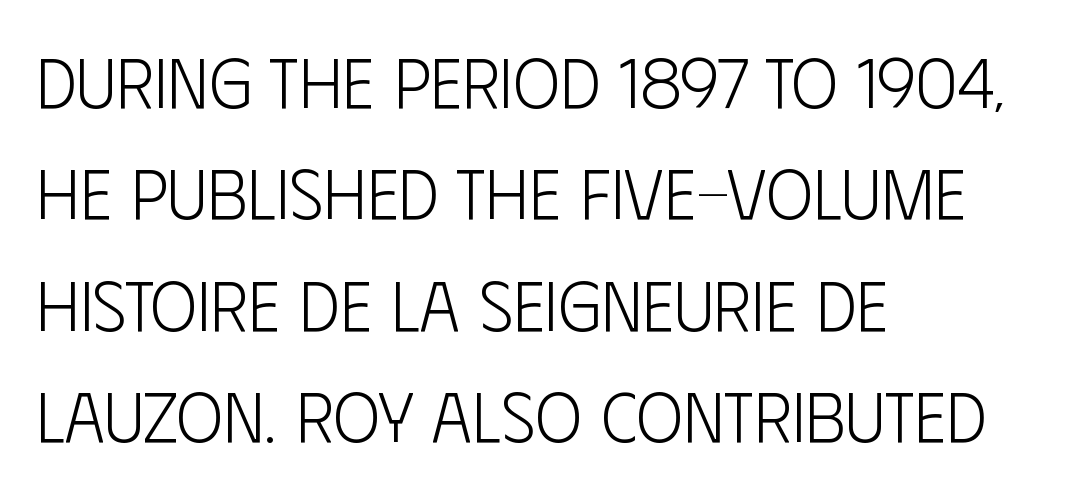
{"serif": "no", "italic": "no", "bold": "no", "weight": "light", "width": "condensed", "stroke_contrast": "low", "x_height": "large", "monospaced": "no", "underline": "no", "align": "left", "line_spacing": "normal", "line_spacing_ratio": 1.59, "letter_spacing": "normal", "letter_spacing_em": 0.0, "glyph_px": 70}
